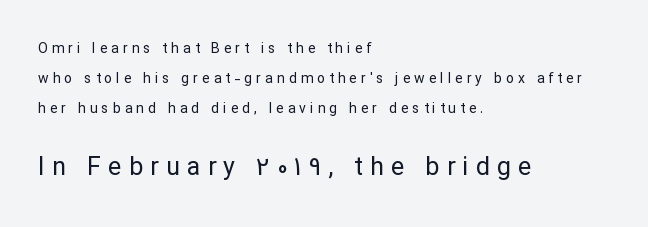
Notice the wide empty band between every row — that's loose leading. Substantial extra tracking has been applied to these lines. Which margin do the lines hug? The left one — the right edge is uneven. Character size in the trailing block exceeds that of the leading block. The characters are drawn with everyday or finer stroke widths. Decoration check: the copy has no underline.
